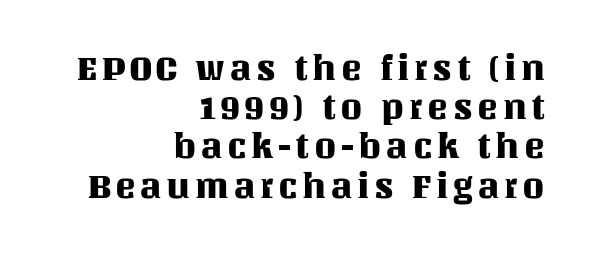
The letters advance in unequal steps, a hallmark of proportional type. The leading is snug, giving the passage a crowded texture. Honestly, there is no underline to notice here at all. Every character sits straight up, as roman type does.
